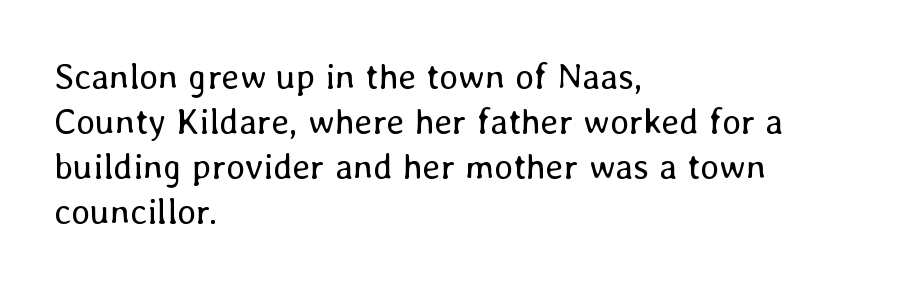
The image shows 36 px regular-weight type, upright; set left-aligned, normal line spacing (1.25x), normal letter spacing, not underlined; low stroke contrast and a medium x-height.
